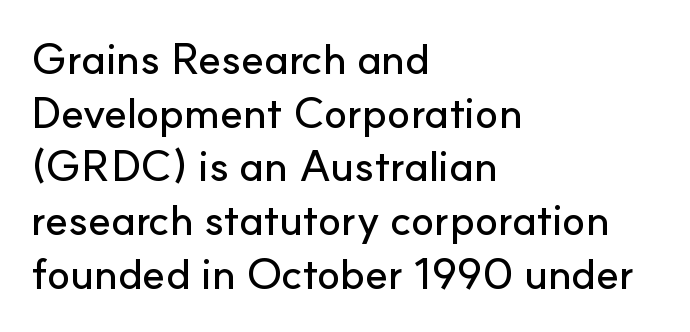
The image shows 43 px sans-serif type, upright; set left-aligned, normal line spacing (1.25x), normal letter spacing, not underlined; low stroke contrast and a small x-height.
